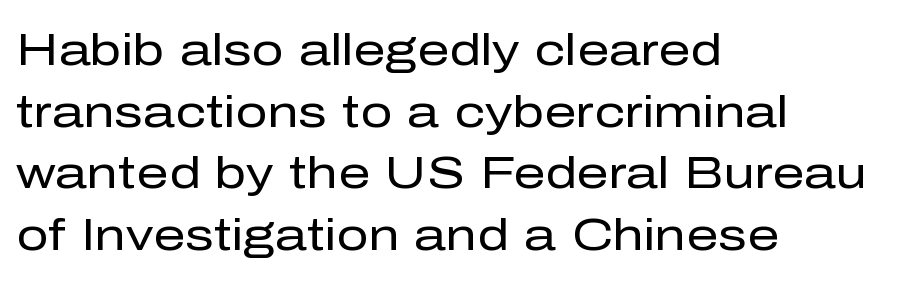
The letters carry no serifs — their stems end cleanly without finishing strokes. Here the designer chose a conventional face with non-uniform glyph widths. This sample is left-justified, so line endings fall wherever the words run out. Short note: letters normally spaced. Leading: standard. This is roman type, the default non-slanted kind.
